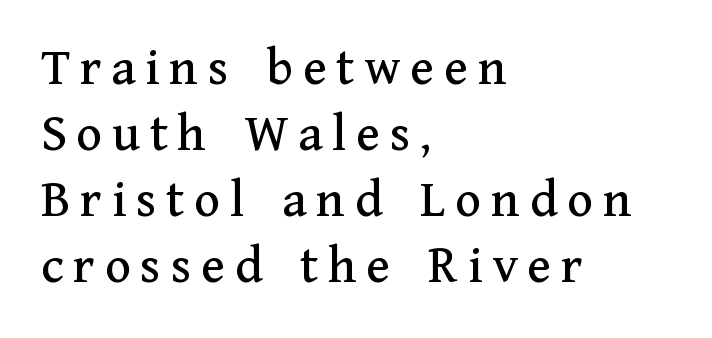
{"serif": "yes", "italic": "no", "width": "normal", "stroke_contrast": "medium", "x_height": "medium", "monospaced": "no", "underline": "no", "align": "left", "line_spacing_ratio": 1.22, "glyph_px": 54}
